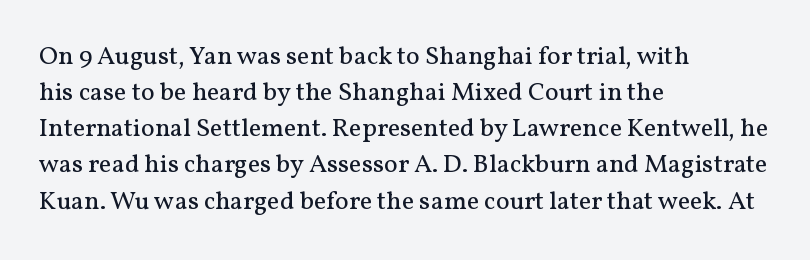
The image shows 26 px text type, upright; set left-aligned, normal line spacing (1.39x), normal letter spacing, not underlined.
